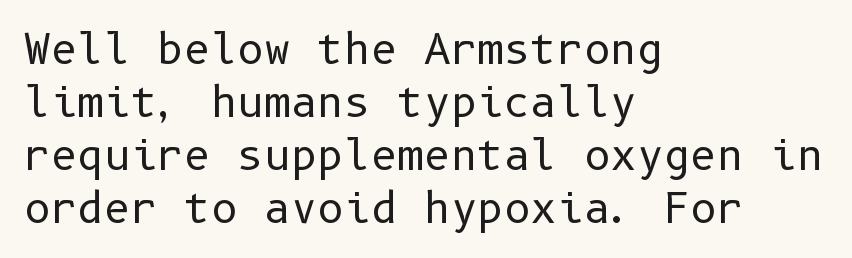
{"serif": "no", "italic": "no", "bold": "no", "weight": "regular", "width": "normal", "stroke_contrast": "low", "x_height": "medium", "underline": "no", "align": "left", "line_spacing": "normal", "line_spacing_ratio": 1.29, "letter_spacing": "normal", "letter_spacing_em": 0.0, "glyph_px": 41}
